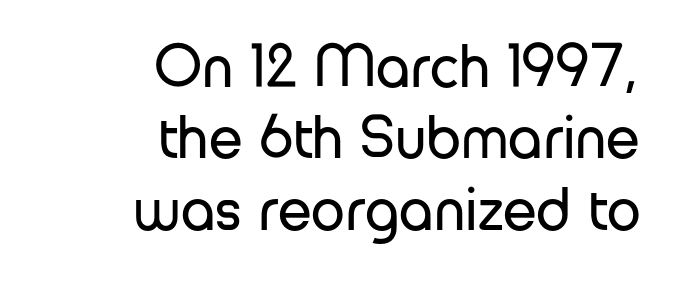
This rendering uses right alignment, leaving the left contour irregular. Proportional: the letters do not fall into vertical columns. Caption: standard tracking, unaltered. To sum up the face: it is a sans, with no serifs. Beneath every word, the page is bare.
